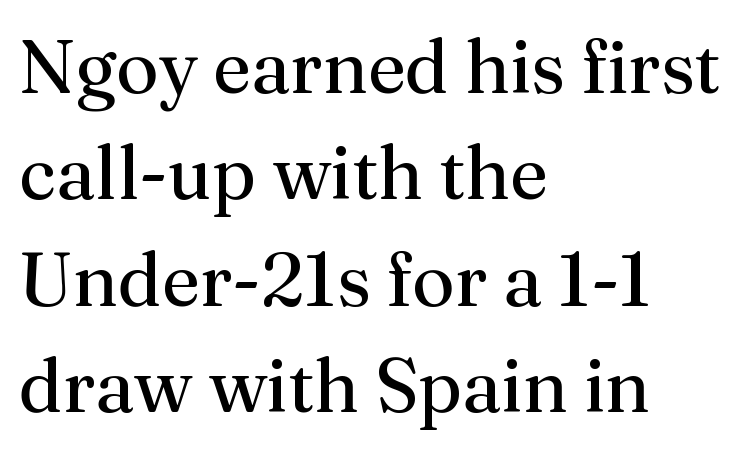
Q: Is the text bold? A: No.
Q: Is the text italic (slanted)? A: No, it is upright.
Q: Is the typeface a serif or a sans-serif typeface? A: Serif.
Q: Is the text underlined? A: No.
Q: How is the paragraph aligned? A: Left-aligned.
Q: Is the spacing between letters normal or unusually wide? A: Normal.
Q: Is the spacing between lines tight, normal or loose? A: Normal.
Q: Width (condensed, normal, or wide)? A: Normal.
Q: Stroke contrast? A: Medium.
Q: x-height? A: Medium.
Q: Monospaced? A: No.
